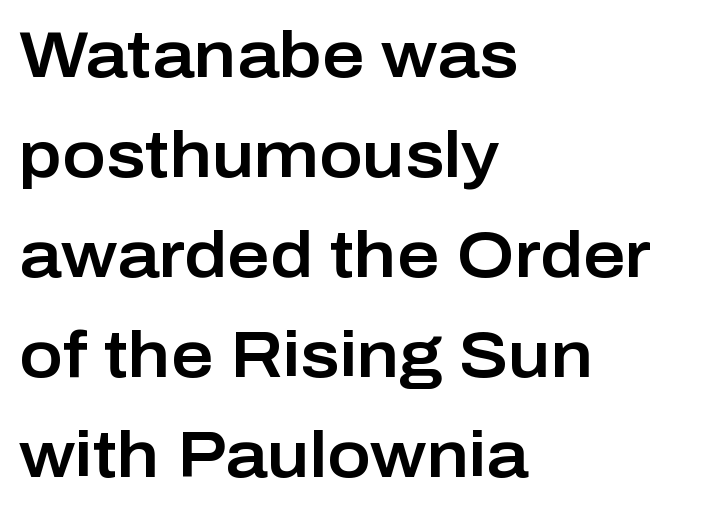
Q: Is the text italic (slanted)? A: No, it is upright.
Q: Is the typeface a serif or a sans-serif typeface? A: Sans-serif.
Q: Is the text underlined? A: No.
Q: How is the paragraph aligned? A: Left-aligned.
Q: Is the spacing between letters normal or unusually wide? A: Normal.
Q: Is the spacing between lines tight, normal or loose? A: Normal.
Q: Width (condensed, normal, or wide)? A: Normal.
Q: Stroke contrast? A: Low.
Q: x-height? A: Medium.
Q: Monospaced? A: No.
